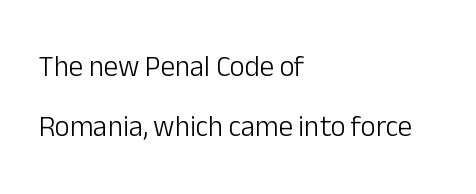
Layout note: lines flush left. Is the type heavy? It reads as light-to-regular instead. Font category for this specimen: sans-serif. No word sits above an underline. Proportional: the letters do not fall into vertical columns. Characters remain perfectly vertical along every line.
